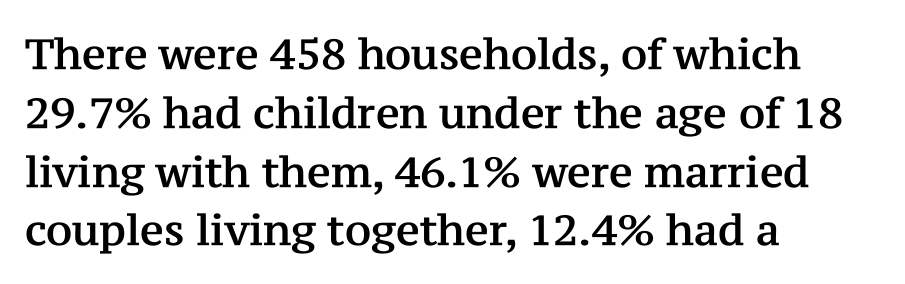
Q: Is the text italic (slanted)? A: No, it is upright.
Q: Is the typeface a serif or a sans-serif typeface? A: Serif.
Q: Is the text underlined? A: No.
Q: How is the paragraph aligned? A: Left-aligned.
Q: Is the spacing between letters normal or unusually wide? A: Normal.
Q: Is the spacing between lines tight, normal or loose? A: Normal.
Q: Width (condensed, normal, or wide)? A: Normal.
Q: Stroke contrast? A: Medium.
Q: x-height? A: Medium.
Q: Monospaced? A: No.
